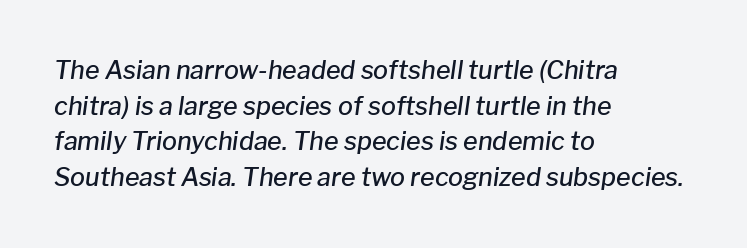
The image shows 25 px text type, italic (leaning right); set left-aligned, normal line spacing (1.43x), normal letter spacing, not underlined.
